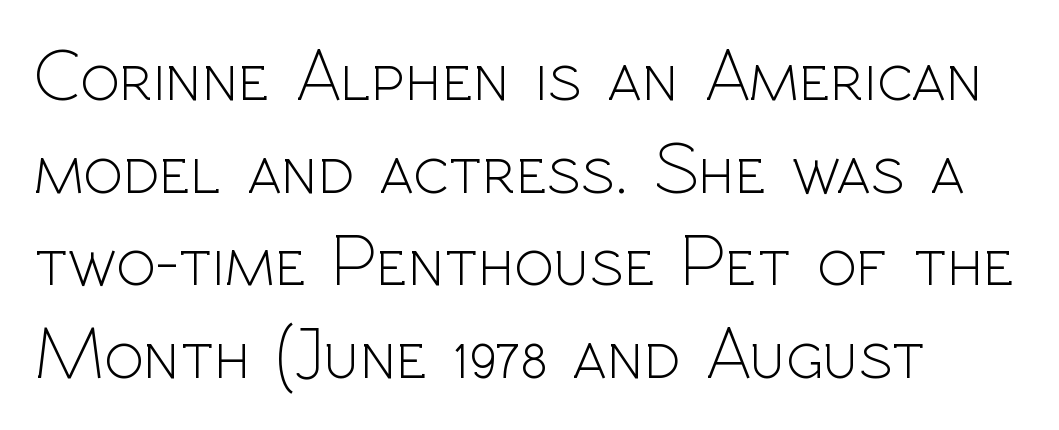
The image shows 73 px light sans-serif type, upright; set left-aligned, normal line spacing (1.27x), normal letter spacing, not underlined; a medium x-height.
